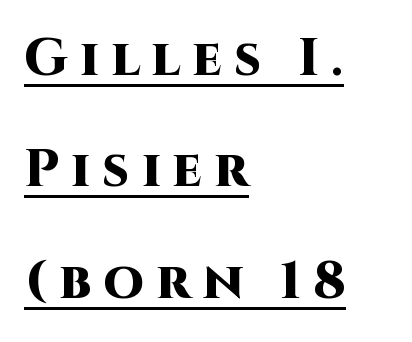
{"serif": "no", "italic": "no", "bold": "yes", "weight": "heavy", "width": "normal", "stroke_contrast": "high", "x_height": "large", "monospaced": "no", "underline": "yes", "align": "left", "line_spacing": "loose", "line_spacing_ratio": 2.14, "letter_spacing": "wide", "letter_spacing_em": 0.23, "glyph_px": 52}
